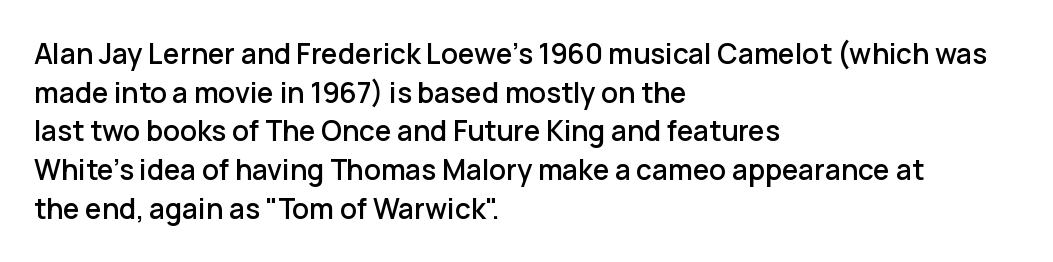
Q: Is the text italic (slanted)? A: No, it is upright.
Q: Is the typeface a serif or a sans-serif typeface? A: Sans-serif.
Q: Is the text underlined? A: No.
Q: How is the paragraph aligned? A: Left-aligned.
Q: Is the spacing between letters normal or unusually wide? A: Normal.
Q: Is the spacing between lines tight, normal or loose? A: Normal.
Q: Width (condensed, normal, or wide)? A: Normal.
Q: Stroke contrast? A: Low.
Q: x-height? A: Medium.
Q: Monospaced? A: No.
